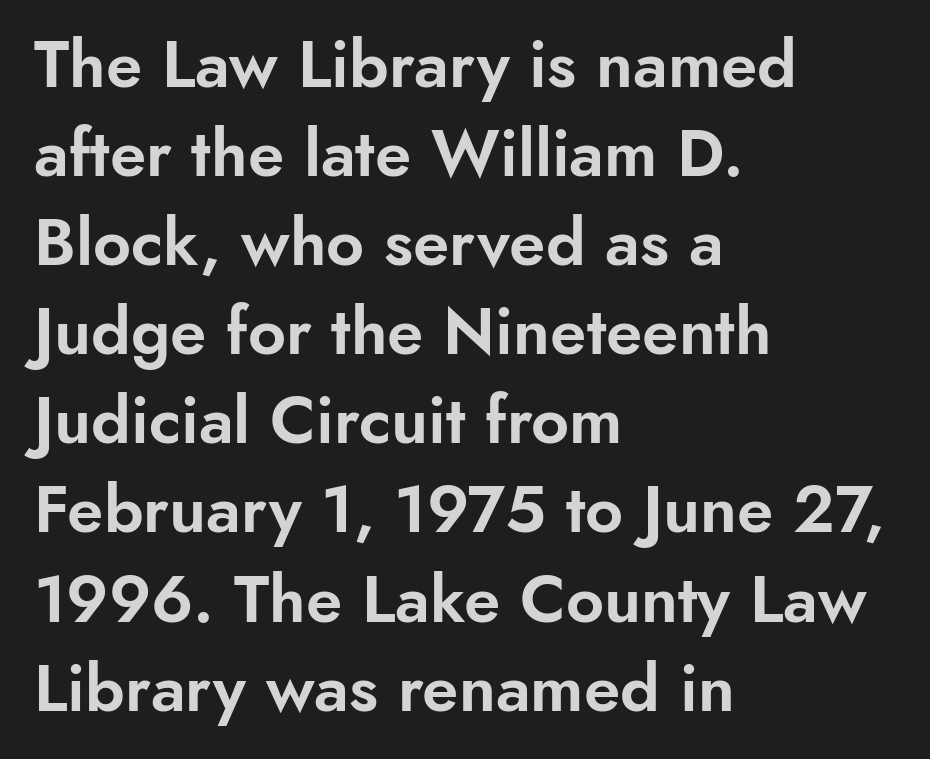
Q: Is the text italic (slanted)? A: No, it is upright.
Q: Is the typeface a serif or a sans-serif typeface? A: Sans-serif.
Q: Is the text underlined? A: No.
Q: How is the paragraph aligned? A: Left-aligned.
Q: Is the spacing between letters normal or unusually wide? A: Normal.
Q: Is the spacing between lines tight, normal or loose? A: Normal.
Q: Width (condensed, normal, or wide)? A: Normal.
Q: Stroke contrast? A: Low.
Q: x-height? A: Small.
Q: Monospaced? A: No.
